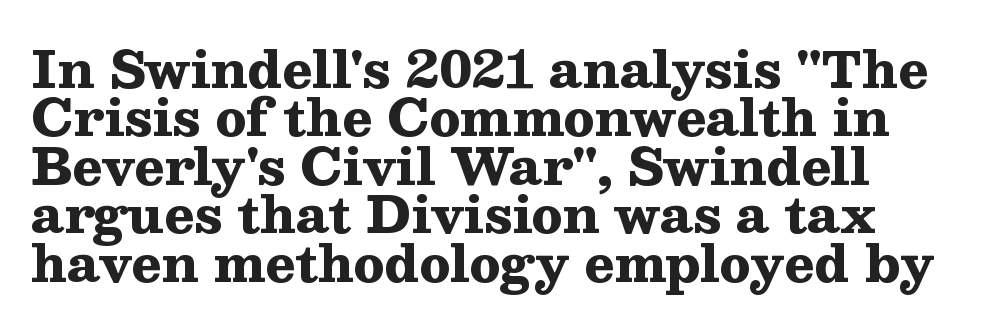
Q: Is the text bold? A: Yes.
Q: Is the text italic (slanted)? A: No, it is upright.
Q: Is the typeface a serif or a sans-serif typeface? A: Serif.
Q: Is the text underlined? A: No.
Q: How is the paragraph aligned? A: Left-aligned.
Q: Is the spacing between letters normal or unusually wide? A: Normal.
Q: Is the spacing between lines tight, normal or loose? A: Tight.
Q: Width (condensed, normal, or wide)? A: Wide.
Q: Stroke contrast? A: Medium.
Q: x-height? A: Medium.
Q: Monospaced? A: No.
